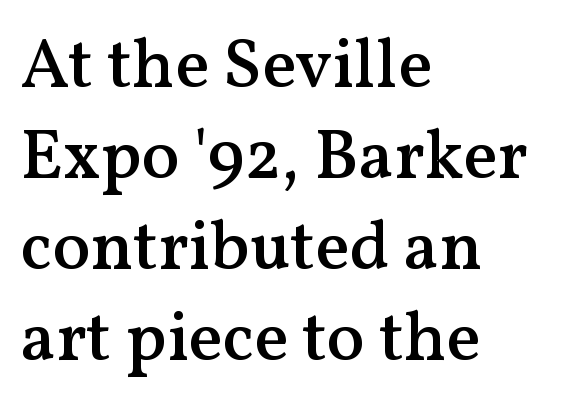
Q: Is the text bold? A: Semi-bold.
Q: Is the text italic (slanted)? A: No, it is upright.
Q: Is the typeface a serif or a sans-serif typeface? A: Serif.
Q: Is the text underlined? A: No.
Q: How is the paragraph aligned? A: Left-aligned.
Q: Is the spacing between letters normal or unusually wide? A: Normal.
Q: Is the spacing between lines tight, normal or loose? A: Normal.
Q: Width (condensed, normal, or wide)? A: Normal.
Q: Stroke contrast? A: Medium.
Q: x-height? A: Medium.
Q: Monospaced? A: No.
